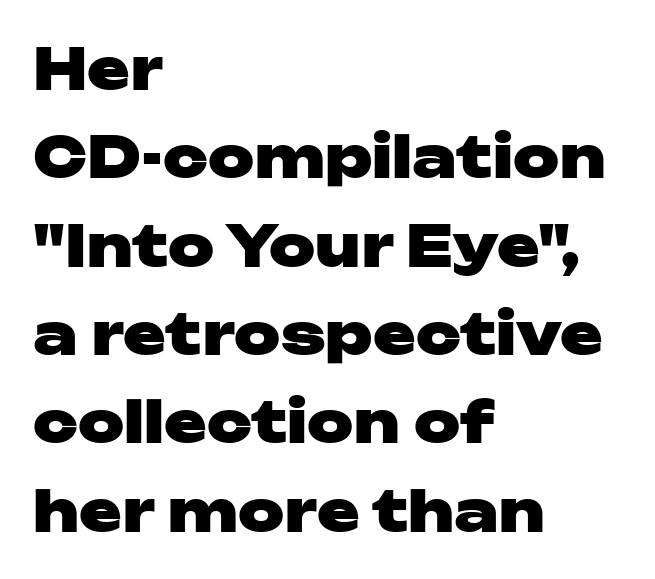
{"serif": "no", "italic": "no", "bold": "yes", "weight": "heavy", "width": "wide", "stroke_contrast": "low", "x_height": "medium", "monospaced": "no", "underline": "no", "align": "left", "line_spacing": "normal", "line_spacing_ratio": 1.55, "letter_spacing": "normal", "letter_spacing_em": 0.0, "glyph_px": 57}
